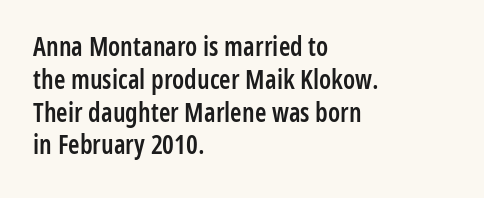
{"italic": "no", "bold": "semi", "underline": "no", "align": "left", "line_spacing": "normal", "line_spacing_ratio": 1.26, "letter_spacing": "normal", "letter_spacing_em": 0.0, "glyph_px": 26}
